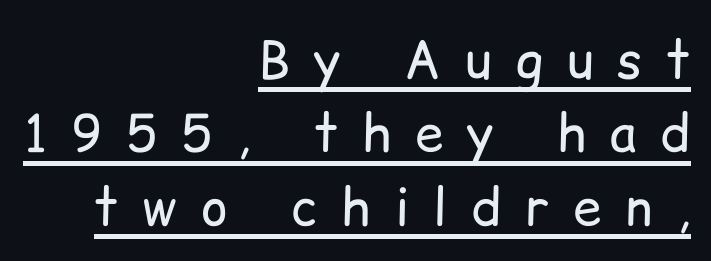
Q: Is the text bold? A: No.
Q: Is the text italic (slanted)? A: No, it is upright.
Q: Is the typeface a serif or a sans-serif typeface? A: Sans-serif.
Q: Is the text underlined? A: Yes.
Q: How is the paragraph aligned? A: Right-aligned.
Q: Is the spacing between letters normal or unusually wide? A: Unusually wide.
Q: Is the spacing between lines tight, normal or loose? A: Normal.
Q: Width (condensed, normal, or wide)? A: Normal.
Q: Stroke contrast? A: Low.
Q: x-height? A: Medium.
Q: Monospaced? A: No.
